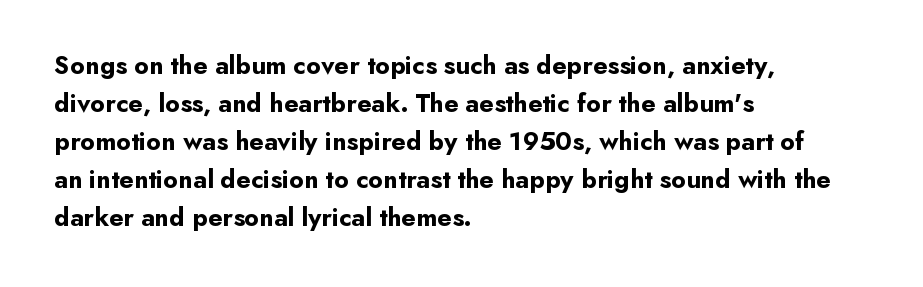
Q: Is the text bold? A: Yes.
Q: Is the text italic (slanted)? A: No, it is upright.
Q: Is the text underlined? A: No.
Q: How is the paragraph aligned? A: Left-aligned.
Q: Is the spacing between letters normal or unusually wide? A: Normal.
Q: Is the spacing between lines tight, normal or loose? A: Normal.
